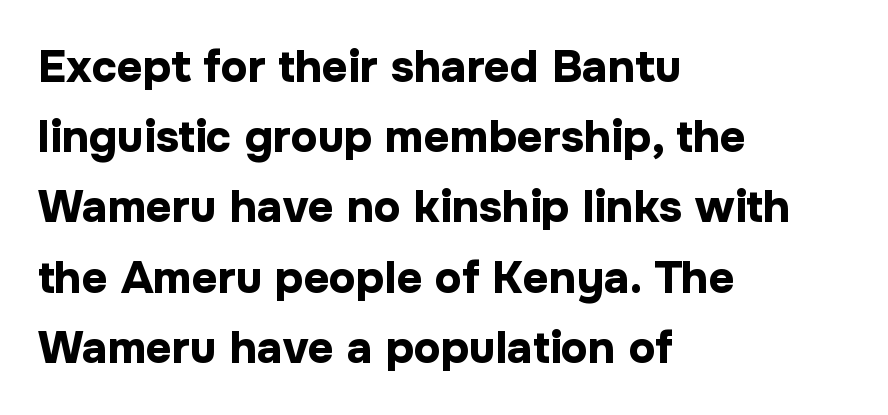
Rows of type keep a routine distance in the vertical direction. Vertical strokes here are truly vertical. Spacing between characters is what you'd get straight out of the box. Is the block centered? No — it sits flush against the left margin. Proportional: the letters do not fall into vertical columns. A sans-serif font was chosen for this passage.
